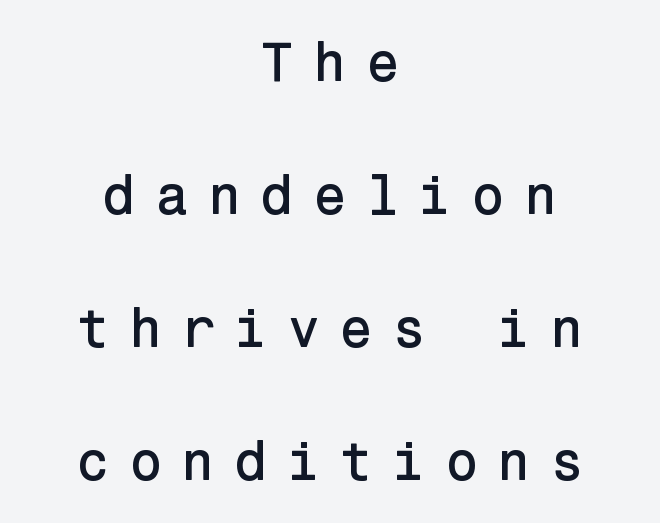
{"serif": "no", "italic": "no", "width": "normal", "stroke_contrast": "low", "x_height": "medium", "underline": "no", "align": "center", "line_spacing": "loose", "line_spacing_ratio": 2.42, "letter_spacing": "wide", "letter_spacing_em": 0.34, "glyph_px": 55}
